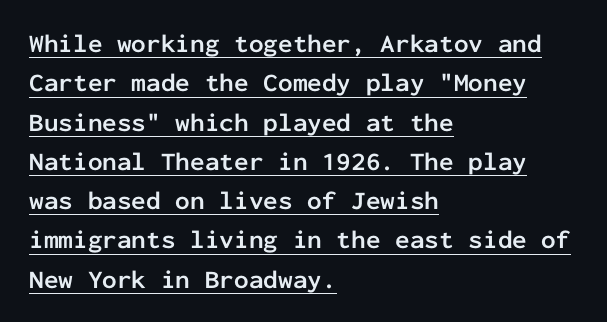
Q: Is the text bold? A: Yes.
Q: Is the text italic (slanted)? A: No, it is upright.
Q: Is the text underlined? A: Yes.
Q: How is the paragraph aligned? A: Left-aligned.
Q: Is the spacing between letters normal or unusually wide? A: Normal.
Q: Is the spacing between lines tight, normal or loose? A: Normal.
